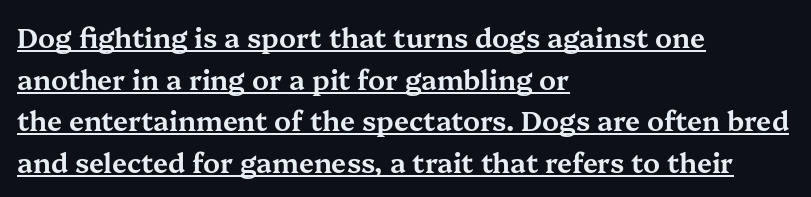
The paragraph shown leans on its left margin. Like a heading marked for emphasis, these lines bear an underscore. How are the letters spaced? Ordinarily, with no added tracking. A typesetter would call this leading conventional body-copy spacing. Vertical strokes here are truly vertical.
